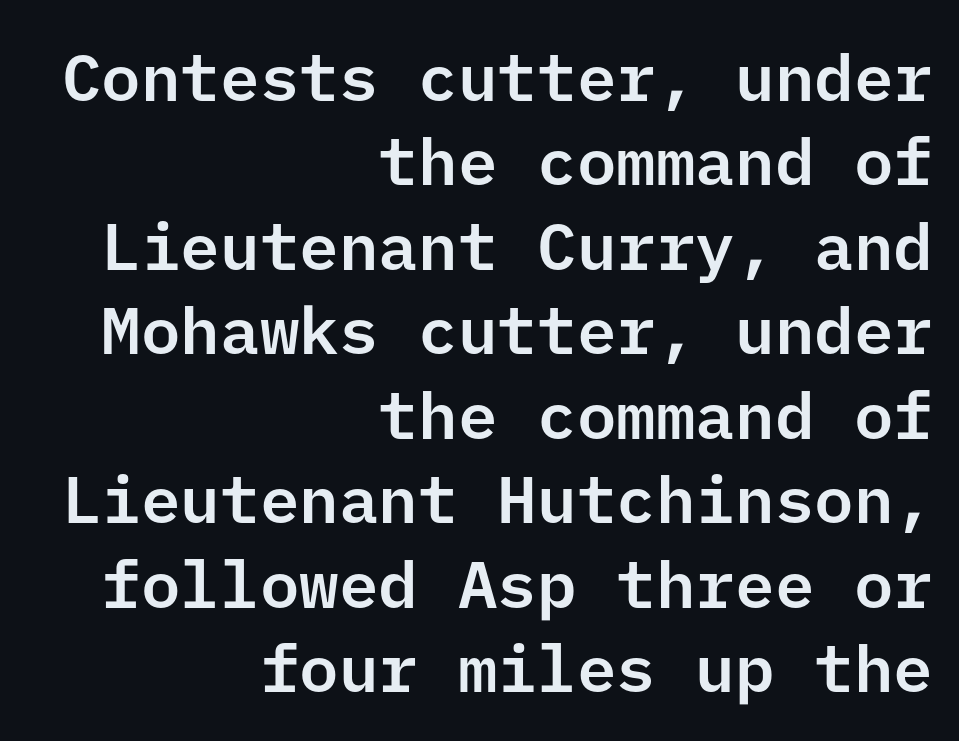
{"serif": "no", "italic": "no", "width": "normal", "stroke_contrast": "low", "x_height": "medium", "underline": "no", "align": "right", "line_spacing": "normal", "line_spacing_ratio": 1.28, "letter_spacing": "normal", "letter_spacing_em": 0.0, "glyph_px": 66}
